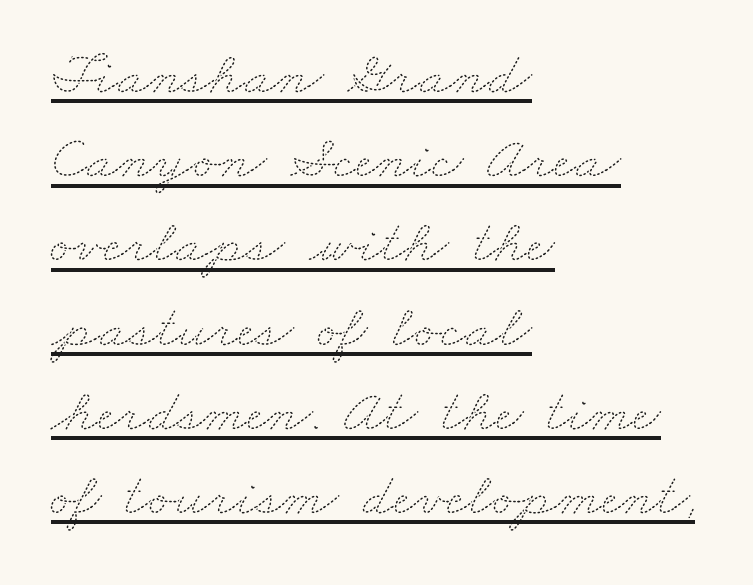
Q: Is the text bold? A: No.
Q: Is the text underlined? A: Yes.
Q: How is the paragraph aligned? A: Left-aligned.
Q: Is the spacing between letters normal or unusually wide? A: Normal.
Q: Is the spacing between lines tight, normal or loose? A: Normal.
Q: Width (condensed, normal, or wide)? A: Wide.
Q: Stroke contrast? A: Medium.
Q: x-height? A: Small.
Q: Monospaced? A: No.
